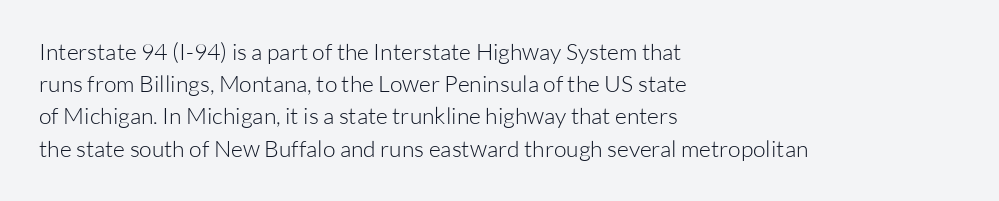
The image shows 23 px text type, upright; set left-aligned, normal line spacing (1.4x), normal letter spacing, not underlined.
